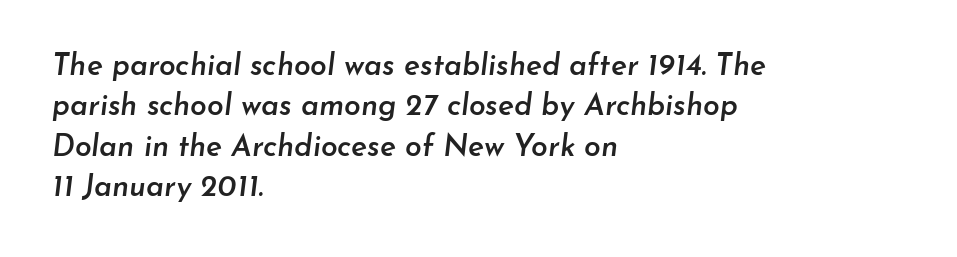
Q: Is the text bold? A: Semi-bold.
Q: Is the text italic (slanted)? A: Yes, it leans right by about 7 degrees.
Q: Is the text underlined? A: No.
Q: How is the paragraph aligned? A: Left-aligned.
Q: Is the spacing between letters normal or unusually wide? A: Normal.
Q: Is the spacing between lines tight, normal or loose? A: Normal.
Q: Width (condensed, normal, or wide)? A: Normal.
Q: Stroke contrast? A: Low.
Q: x-height? A: Small.
Q: Monospaced? A: No.
